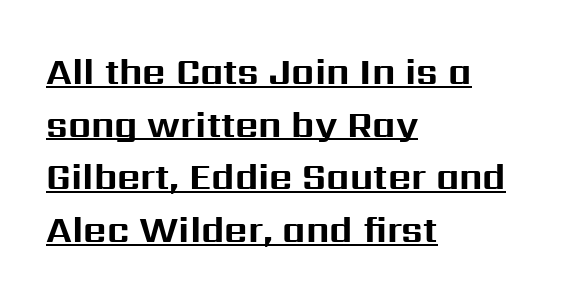
Q: Is the text bold? A: Yes.
Q: Is the text italic (slanted)? A: No, it is upright.
Q: Is the typeface a serif or a sans-serif typeface? A: Sans-serif.
Q: Is the text underlined? A: Yes.
Q: How is the paragraph aligned? A: Left-aligned.
Q: Is the spacing between letters normal or unusually wide? A: Normal.
Q: Is the spacing between lines tight, normal or loose? A: Normal.
Q: Width (condensed, normal, or wide)? A: Normal.
Q: Stroke contrast? A: Medium.
Q: x-height? A: Medium.
Q: Monospaced? A: No.
